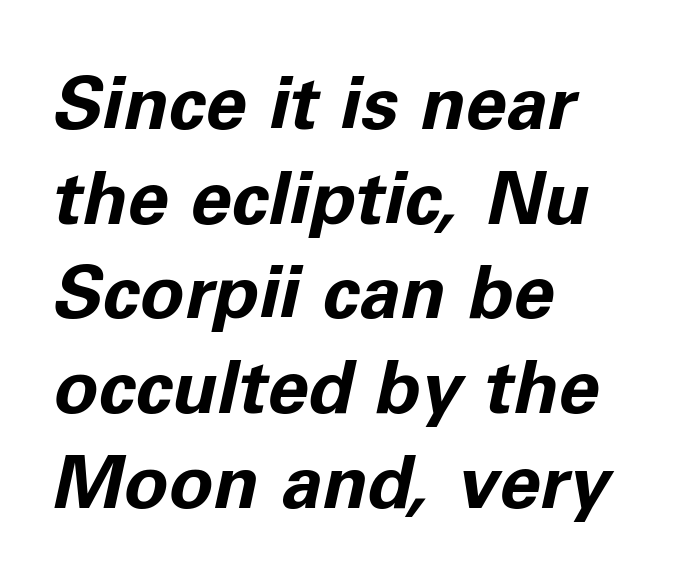
{"italic": "yes", "lean": "right", "slant_degrees": 11, "bold": "yes", "weight": "bold", "width": "normal", "stroke_contrast": "low", "x_height": "medium", "monospaced": "no", "underline": "no", "align": "left", "line_spacing": "normal", "line_spacing_ratio": 1.28, "letter_spacing": "normal", "letter_spacing_em": 0.0, "glyph_px": 74}
